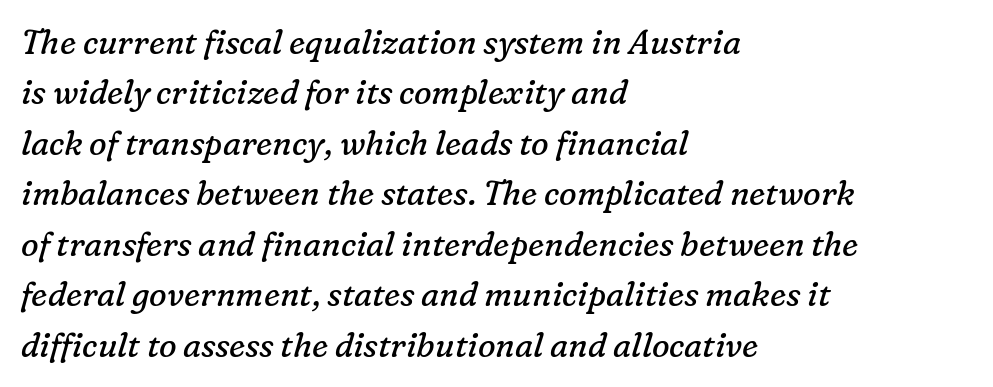
Q: Is the text bold? A: No.
Q: Is the text italic (slanted)? A: Yes, it leans right by about 16 degrees.
Q: Is the typeface a serif or a sans-serif typeface? A: Serif.
Q: Is the text underlined? A: No.
Q: How is the paragraph aligned? A: Left-aligned.
Q: Is the spacing between letters normal or unusually wide? A: Normal.
Q: Is the spacing between lines tight, normal or loose? A: Normal.
Q: Width (condensed, normal, or wide)? A: Normal.
Q: Stroke contrast? A: Low.
Q: x-height? A: Medium.
Q: Monospaced? A: No.
